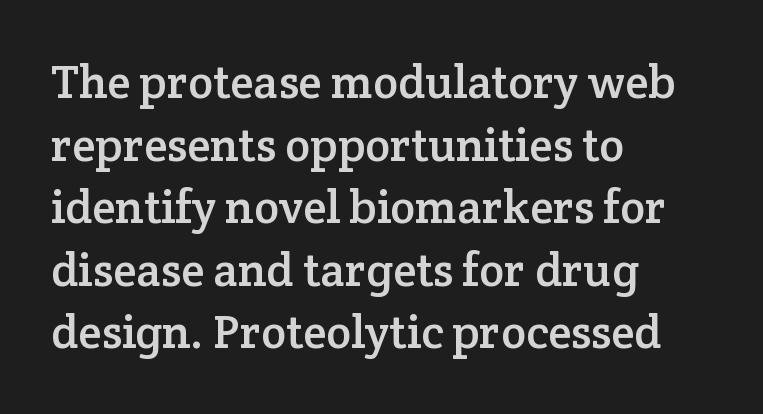
The image shows 47 px serif type, upright; set left-aligned, normal line spacing (1.33x), normal letter spacing, not underlined; low stroke contrast and a medium x-height.
